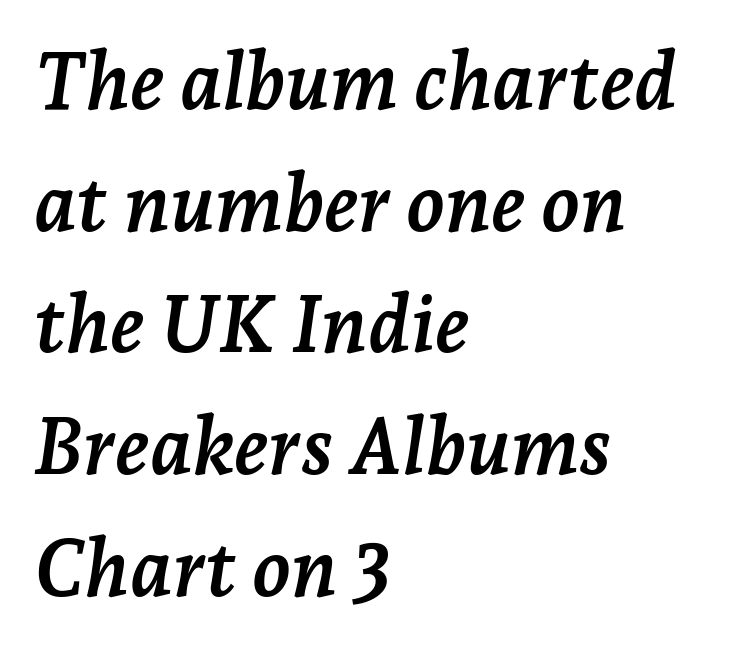
Q: Is the text bold? A: Yes.
Q: Is the text italic (slanted)? A: Yes, it leans right by about 7 degrees.
Q: Is the typeface a serif or a sans-serif typeface? A: Serif.
Q: Is the text underlined? A: No.
Q: How is the paragraph aligned? A: Left-aligned.
Q: Is the spacing between letters normal or unusually wide? A: Normal.
Q: Is the spacing between lines tight, normal or loose? A: Normal.
Q: Width (condensed, normal, or wide)? A: Normal.
Q: Stroke contrast? A: Low.
Q: x-height? A: Medium.
Q: Monospaced? A: No.
